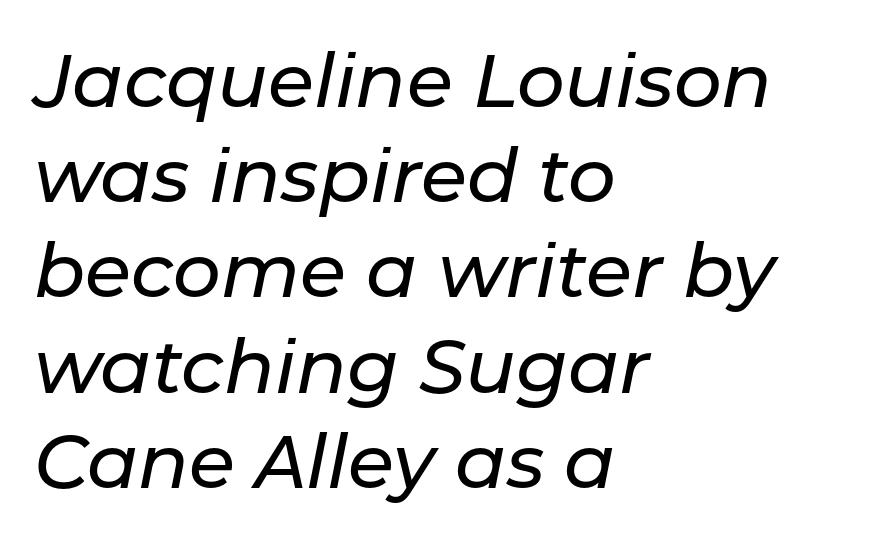
The paragraph has a hard left edge and a soft right edge. The letterforms sit shoulder to shoulder at normal distance. The passage shown stacks its lines at a standard gap. Note the varied advance widths — an 'i' is clearly narrower than an 'm'.
